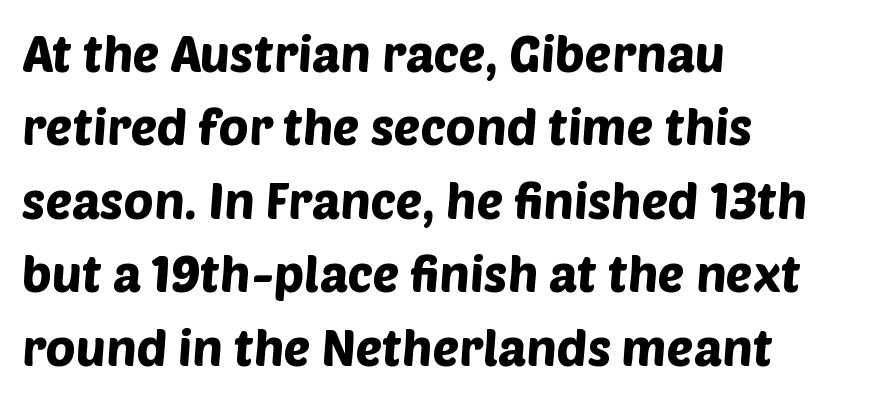
Q: Is the typeface a serif or a sans-serif typeface? A: Sans-serif.
Q: Is the text underlined? A: No.
Q: How is the paragraph aligned? A: Left-aligned.
Q: Is the spacing between letters normal or unusually wide? A: Normal.
Q: Is the spacing between lines tight, normal or loose? A: Normal.
Q: Width (condensed, normal, or wide)? A: Normal.
Q: Stroke contrast? A: Low.
Q: x-height? A: Large.
Q: Monospaced? A: No.
